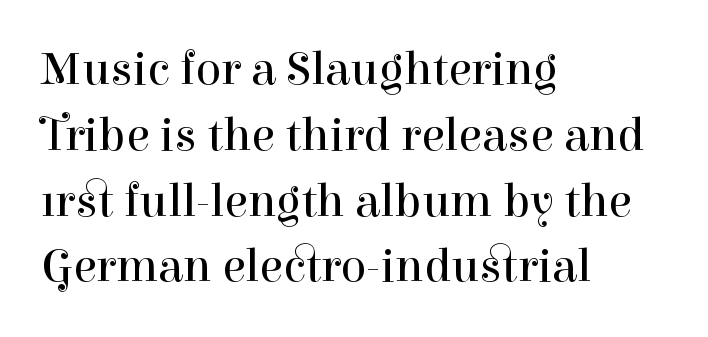
The image shows 48 px regular-weight serif type, upright; set left-aligned, normal line spacing (1.37x), normal letter spacing, not underlined; high stroke contrast and a medium x-height.
